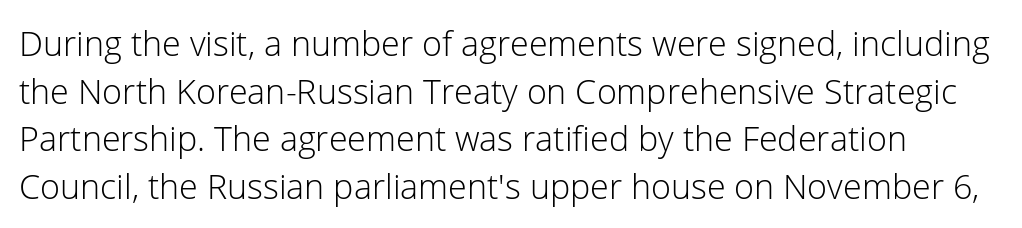
{"serif": "no", "italic": "no", "bold": "no", "weight": "light", "width": "normal", "stroke_contrast": "low", "x_height": "medium", "monospaced": "no", "underline": "no", "line_spacing": "normal", "line_spacing_ratio": 1.4, "letter_spacing": "normal", "letter_spacing_em": 0.0, "glyph_px": 34}
